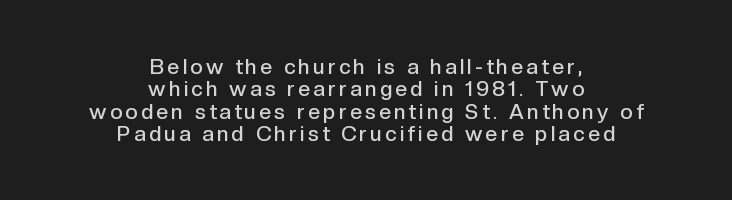
{"italic": "no", "bold": "semi", "underline": "no", "align": "center", "line_spacing": "tight", "line_spacing_ratio": 1.06, "glyph_px": 21}
